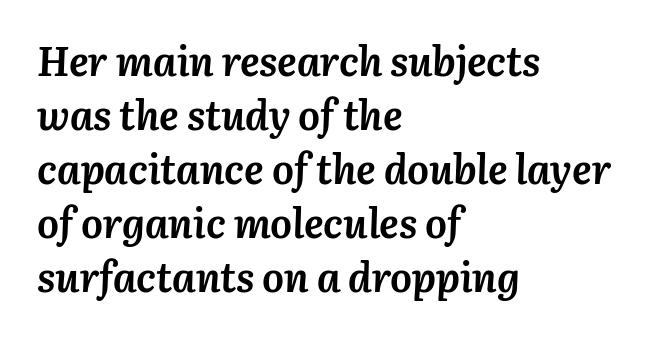
The type is set solid horizontally, with unmodified tracking. Think of a printed novel: that variable character pitch is what you see here. The foot of each line stays bare and open. Emphasis-style slanted type is in use. The font is running at its bold setting.
